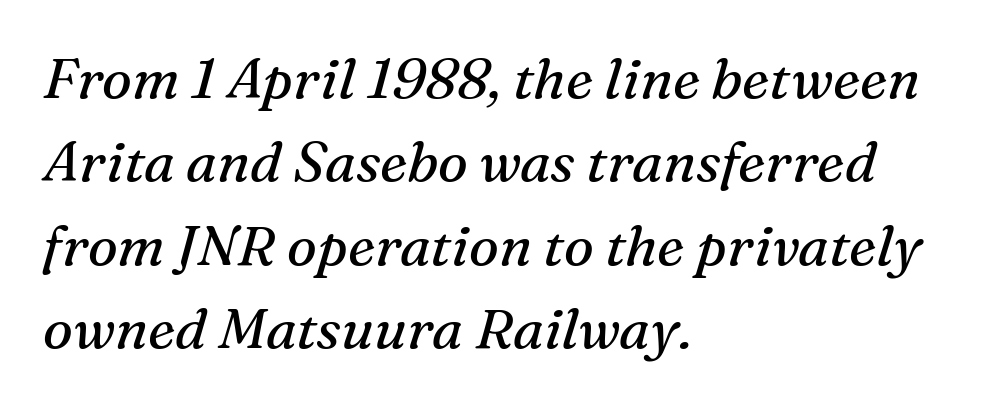
Q: Is the text bold? A: No.
Q: Is the text italic (slanted)? A: Yes, it leans right by about 16 degrees.
Q: Is the typeface a serif or a sans-serif typeface? A: Serif.
Q: Is the text underlined? A: No.
Q: How is the paragraph aligned? A: Left-aligned.
Q: Is the spacing between letters normal or unusually wide? A: Normal.
Q: Is the spacing between lines tight, normal or loose? A: Normal.
Q: Width (condensed, normal, or wide)? A: Normal.
Q: Stroke contrast? A: Medium.
Q: x-height? A: Medium.
Q: Monospaced? A: No.
